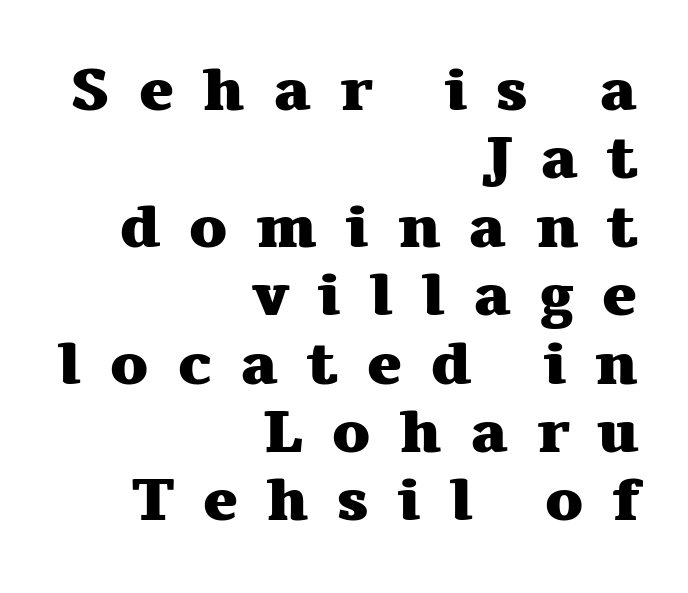
The setting favours the right margin, as signatures and pull-quotes sometimes do. The leading is snug, giving the passage a crowded texture. In terms of weight, the rendering is a true, heavy bold. A typesetter would call this proportional, since set widths differ per character.
